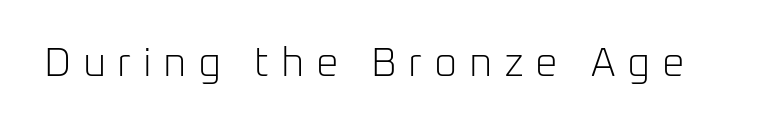
The image shows 40 px light sans-serif type, upright; set unusually wide letter spacing (+0.29 em), not underlined; low stroke contrast and a medium x-height.
